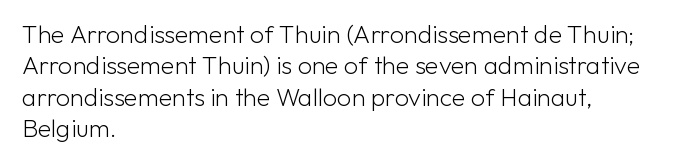
{"italic": "no", "bold": "no", "underline": "no", "align": "left", "line_spacing": "normal", "line_spacing_ratio": 1.26, "letter_spacing": "normal", "letter_spacing_em": 0.0, "glyph_px": 25}
